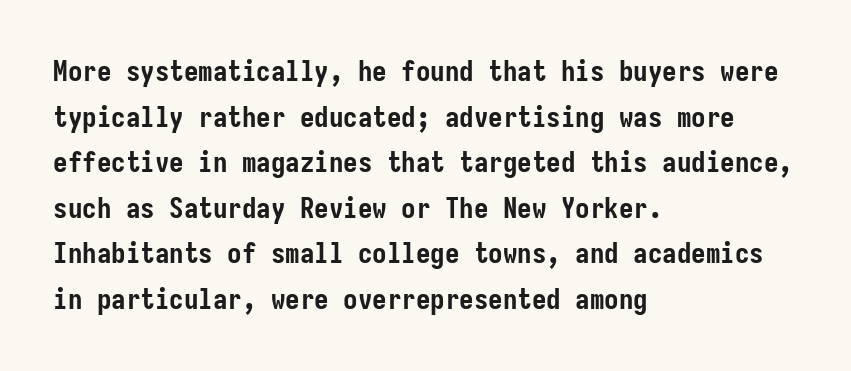
The image shows 29 px semibold, condensed sans-serif type, upright; set left-aligned, normal line spacing (1.57x), normal letter spacing, not underlined; low stroke contrast and a medium x-height.
